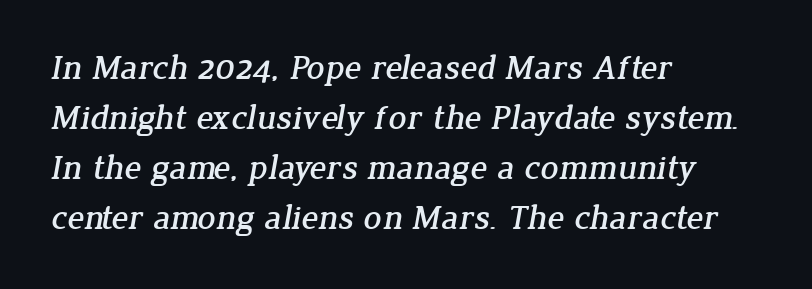
The image shows 35 px serif type; set left-aligned, normal line spacing (1.43x), normal letter spacing, not underlined; low stroke contrast and a medium x-height.
